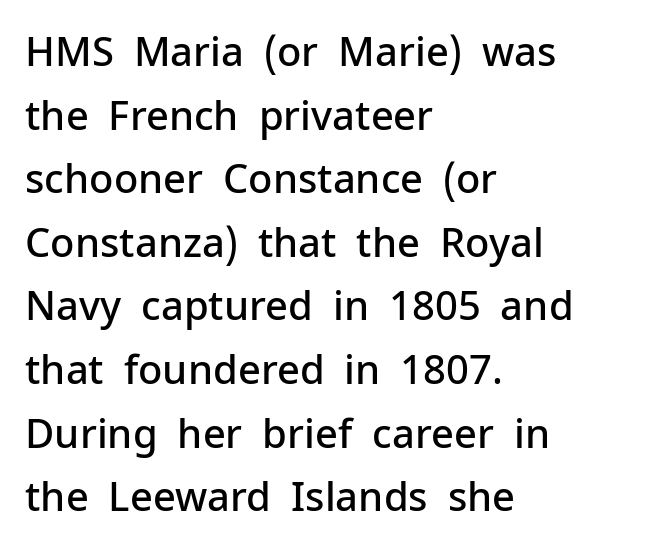
The image shows 40 px semibold sans-serif type, upright; set left-aligned, normal line spacing (1.59x), normal letter spacing, not underlined; low stroke contrast and a medium x-height.
